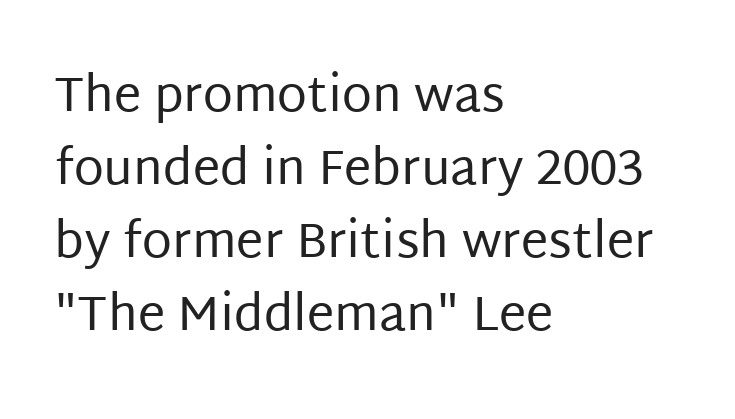
The image shows 49 px regular-weight sans-serif type, upright; set left-aligned, normal line spacing (1.49x), normal letter spacing, not underlined; low stroke contrast and a large x-height.
